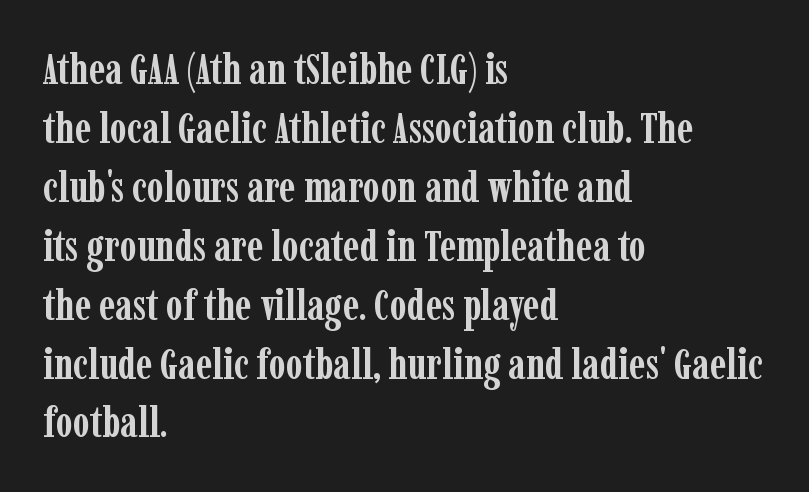
Q: Is the text bold? A: Yes.
Q: Is the text italic (slanted)? A: No, it is upright.
Q: Is the typeface a serif or a sans-serif typeface? A: Serif.
Q: Is the text underlined? A: No.
Q: How is the paragraph aligned? A: Left-aligned.
Q: Is the spacing between letters normal or unusually wide? A: Normal.
Q: Is the spacing between lines tight, normal or loose? A: Normal.
Q: Width (condensed, normal, or wide)? A: Condensed.
Q: Stroke contrast? A: Low.
Q: x-height? A: Medium.
Q: Monospaced? A: No.
